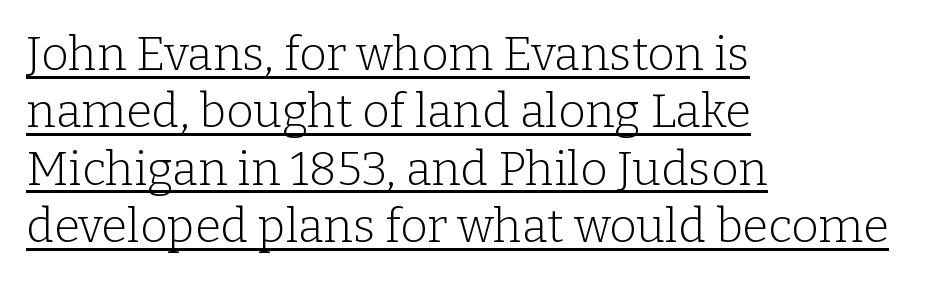
{"serif": "yes", "italic": "no", "bold": "no", "weight": "light", "width": "normal", "stroke_contrast": "low", "x_height": "medium", "monospaced": "no", "underline": "yes", "align": "left", "line_spacing_ratio": 1.22, "letter_spacing": "normal", "letter_spacing_em": 0.0, "glyph_px": 47}
